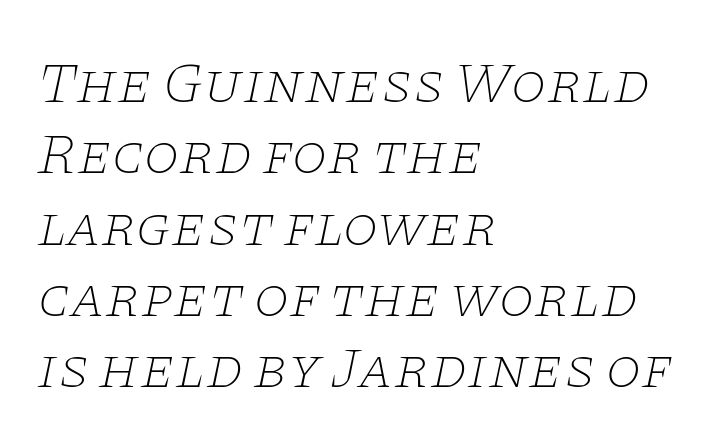
Stems and bowls with no extra thickness — not bold. Font category for this specimen: serif. This sample uses plain, unmodified letter spacing. The face used here has a pronounced slope to its letters.
